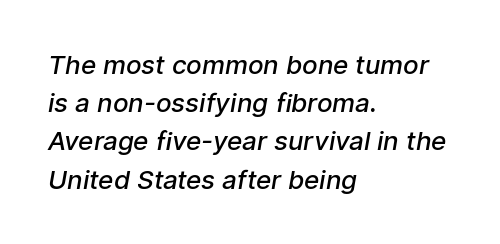
The image shows 26 px text type; set left-aligned, normal line spacing (1.47x), normal letter spacing, not underlined.
